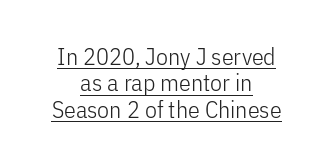
{"italic": "no", "bold": "no", "underline": "yes", "align": "center", "line_spacing": "tight", "line_spacing_ratio": 1.1, "letter_spacing": "normal", "letter_spacing_em": 0.0, "glyph_px": 24}
